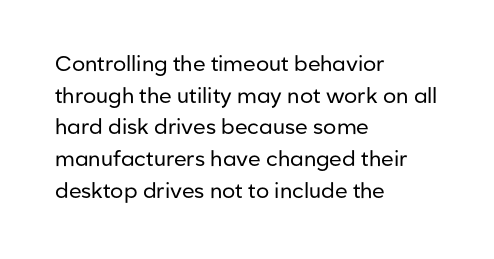
The image shows 21 px text type, upright; set left-aligned, normal line spacing (1.51x), normal letter spacing, not underlined.
